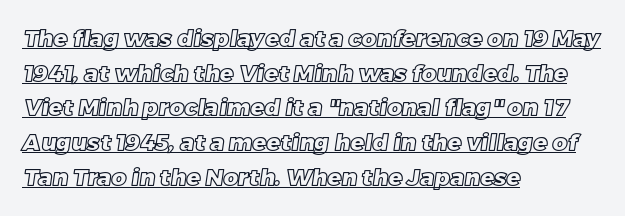
The rendered words wear a rule along their underside. The designer left line spacing at the default. Casual observation: everything's shoved over to the left. The letterforms sit shoulder to shoulder at normal distance.
